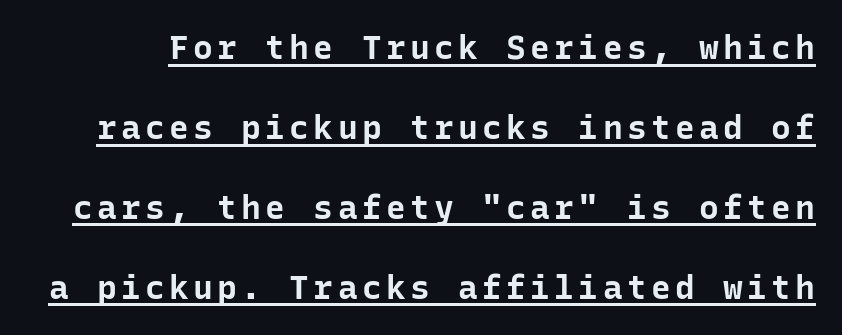
Q: Is the text bold? A: Yes.
Q: Is the text italic (slanted)? A: No, it is upright.
Q: Is the typeface a serif or a sans-serif typeface? A: Sans-serif.
Q: Is the text underlined? A: Yes.
Q: Is the spacing between lines tight, normal or loose? A: Loose.
Q: Width (condensed, normal, or wide)? A: Normal.
Q: Stroke contrast? A: Low.
Q: x-height? A: Medium.
Q: Monospaced? A: Yes.
